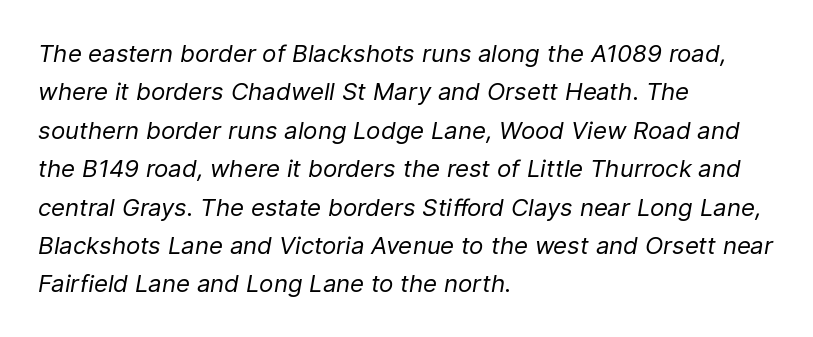
Summary of vertical rhythm: regular, with standard interline spacing. The whole block is typeset with a tilt. A bare baseline throughout the passage. A student would call this left alignment; a typographer would say flush left, rag right. Is the type heavy? It reads as light-to-regular instead.
